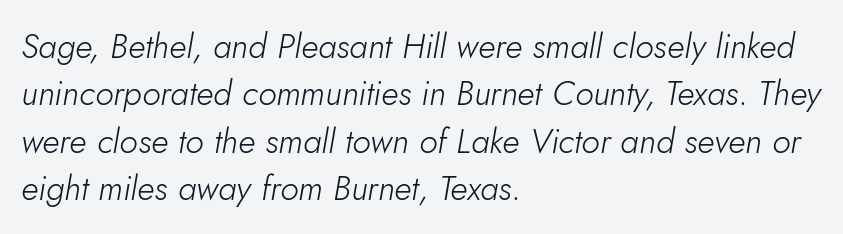
Q: Is the text bold? A: No.
Q: Is the text italic (slanted)? A: Yes, it leans right by about 10 degrees.
Q: Is the text underlined? A: No.
Q: How is the paragraph aligned? A: Left-aligned.
Q: Is the spacing between letters normal or unusually wide? A: Normal.
Q: Is the spacing between lines tight, normal or loose? A: Normal.
Q: Width (condensed, normal, or wide)? A: Normal.
Q: Stroke contrast? A: Low.
Q: x-height? A: Small.
Q: Monospaced? A: No.
